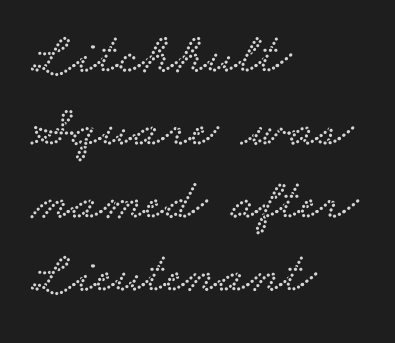
Here the designer chose a conventional face with non-uniform glyph widths. This sample keeps an unexceptional amount of space between lines. These lines are set flush left with a ragged right edge. Unmarked baselines from the first word to the last. The designer went with a serif here, giving each stem small feet.
